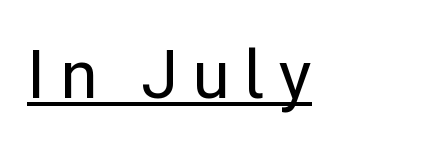
The image shows 67 px sans-serif type, upright; set left-aligned, unusually wide letter spacing (+0.2 em), underlined; low stroke contrast and a medium x-height.
